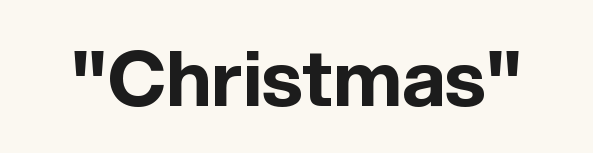
The image shows 77 px bold sans-serif type, upright; set normal letter spacing, not underlined; a medium x-height.
